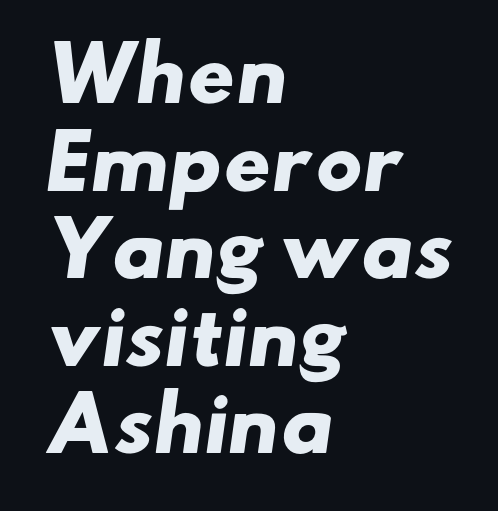
Underlining? Definitely not there. In terms of letterform style, serifs are entirely absent. The horizontal fit of the characters is conventional and even. Strong, thick strokes mark this as bold type. Teacher's note: observe the even left margin — that is flush-left alignment. Spacing verdict: proportional, widths tailored to each character.
